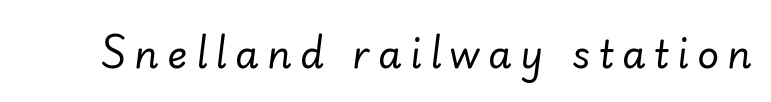
Type without underlining. Heft: none added — not bold. The face used here is proportionally spaced, like ordinary book or web type. Tall strokes in this sample are angled rather than plumb. Tracking value appears strongly positive — letters spread wide.
